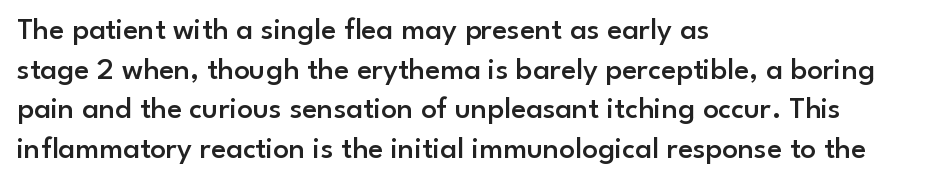
These lines stack with their left ends in a neat column. Glance below the letters and you will spot only blank space. Typesetter's note: demi weight, one step under bold. The passage shown is typed in a proportional face where columns would drift. Line spacing here is normal.
